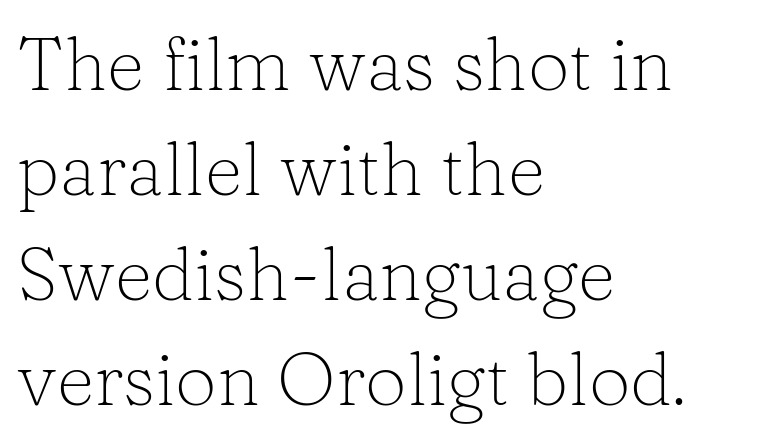
The image shows 74 px light serif type, upright; set left-aligned, normal line spacing (1.42x), normal letter spacing, not underlined; low stroke contrast and a medium x-height.
